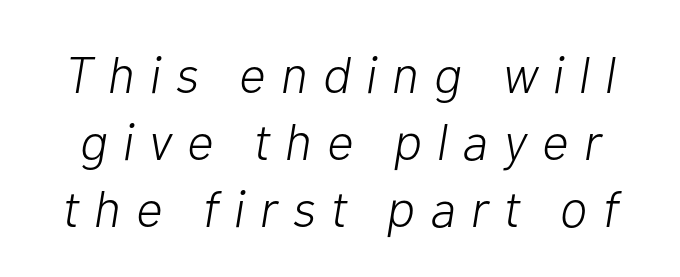
No word sits above an underline. Letter spacing: wide. Do the characters align in a grid? No, the font is proportional. Vertically, the passage feels balanced, rows spaced as you'd expect.
